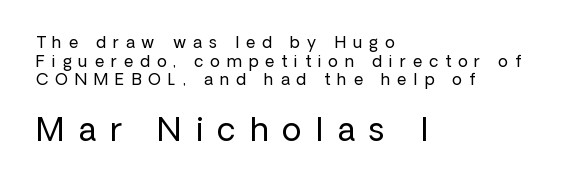
The image shows 32 px regular-weight sans-serif type, upright; set left-aligned, line spacing 1.16x, unusually wide letter spacing (+0.44 em), not underlined; the second (bottom) block is 2.0x larger; low stroke contrast and a medium x-height.
